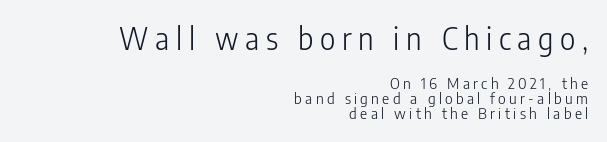
Leftover space on each line is placed entirely before the opening word. Summary of weight: not heavy and not bold. Posture: straight, roman, zero tilt. These lines are rendered in a variable-pitch font. These lines have a slow, spaced-out rhythm from letter to letter. The passage shown is typeset with a sans-serif family.
